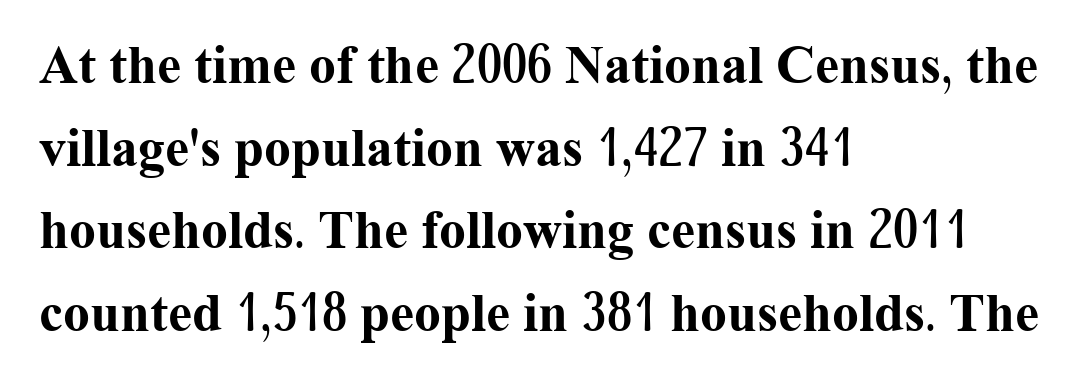
Q: Is the text bold? A: Yes.
Q: Is the text italic (slanted)? A: No, it is upright.
Q: Is the typeface a serif or a sans-serif typeface? A: Serif.
Q: Is the text underlined? A: No.
Q: How is the paragraph aligned? A: Left-aligned.
Q: Is the spacing between letters normal or unusually wide? A: Normal.
Q: Is the spacing between lines tight, normal or loose? A: Normal.
Q: Width (condensed, normal, or wide)? A: Normal.
Q: Stroke contrast? A: Medium.
Q: x-height? A: Medium.
Q: Monospaced? A: No.
